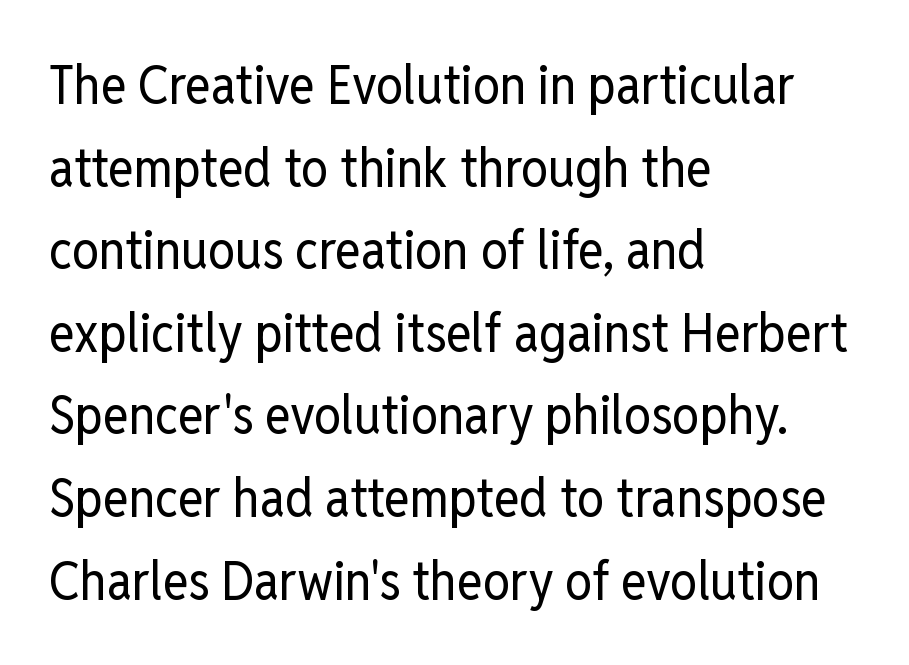
The image shows 54 px regular-weight, condensed sans-serif type, upright; set left-aligned, normal line spacing (1.53x), normal letter spacing, not underlined; low stroke contrast and a medium x-height.
